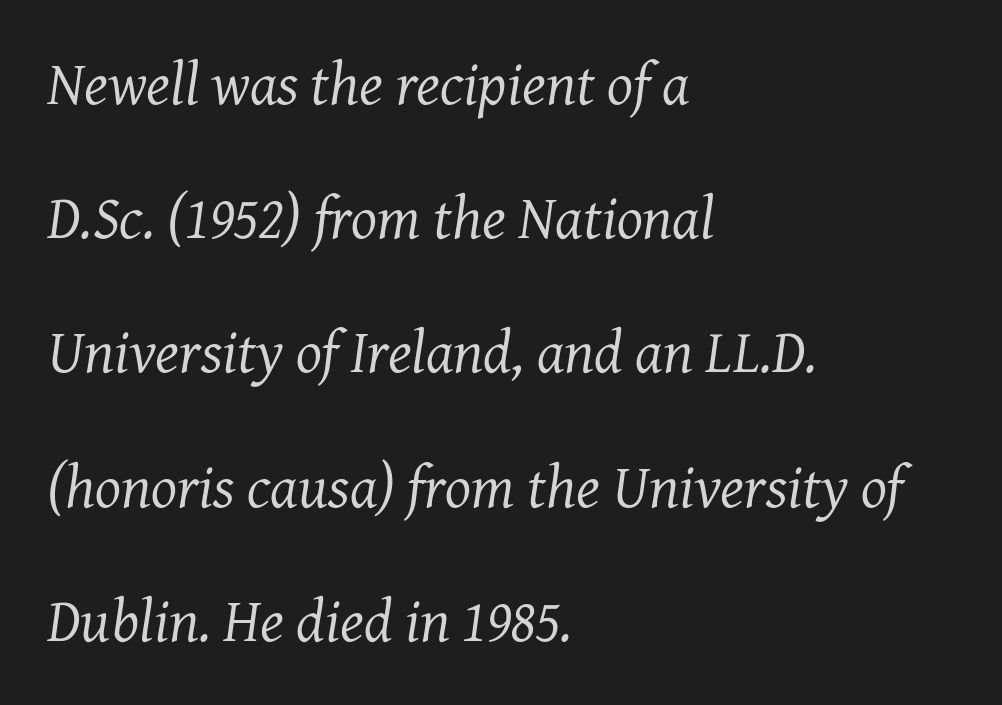
Q: Is the text bold? A: No.
Q: Is the text italic (slanted)? A: Yes, it leans right by about 7 degrees.
Q: Is the typeface a serif or a sans-serif typeface? A: Serif.
Q: Is the text underlined? A: No.
Q: How is the paragraph aligned? A: Left-aligned.
Q: Is the spacing between letters normal or unusually wide? A: Normal.
Q: Is the spacing between lines tight, normal or loose? A: Loose.
Q: Width (condensed, normal, or wide)? A: Normal.
Q: Stroke contrast? A: Medium.
Q: x-height? A: Medium.
Q: Monospaced? A: No.
